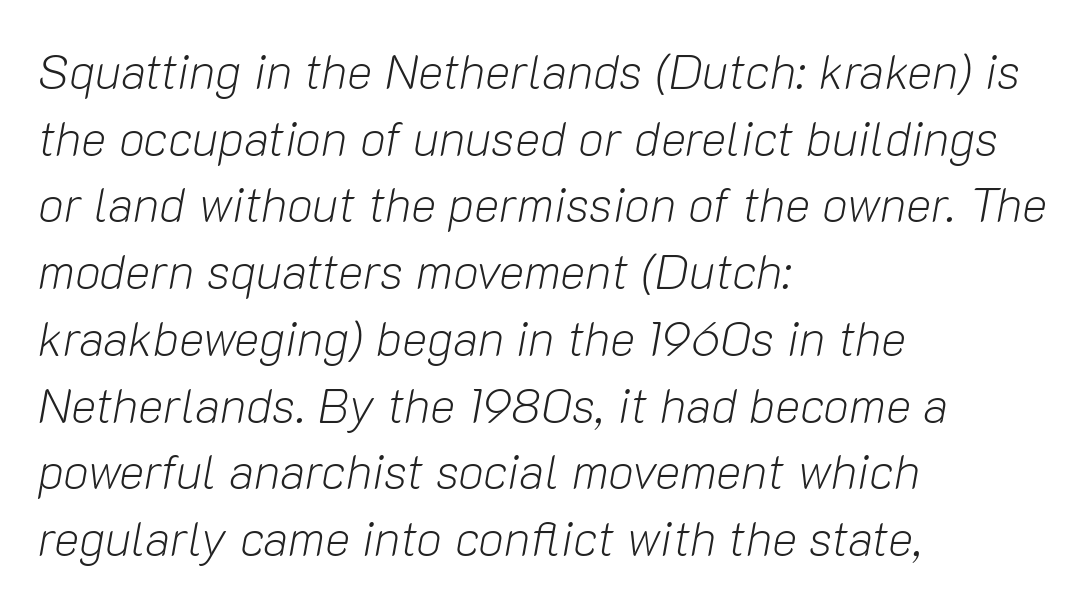
{"italic": "yes", "lean": "right", "slant_degrees": 10, "bold": "no", "weight": "light", "width": "normal", "stroke_contrast": "low", "x_height": "medium", "monospaced": "no", "underline": "no", "align": "left", "line_spacing": "normal", "line_spacing_ratio": 1.39, "letter_spacing": "normal", "letter_spacing_em": 0.0, "glyph_px": 48}
